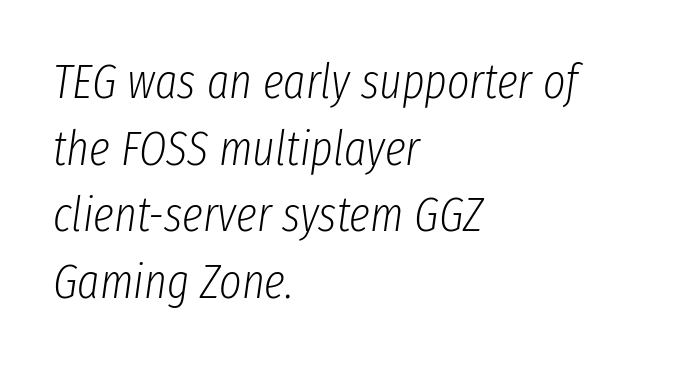
{"italic": "yes", "lean": "right", "slant_degrees": 8, "bold": "no", "weight": "light", "width": "condensed", "stroke_contrast": "low", "x_height": "medium", "monospaced": "no", "underline": "no", "align": "left", "line_spacing": "normal", "line_spacing_ratio": 1.39, "letter_spacing": "normal", "letter_spacing_em": 0.0, "glyph_px": 48}
